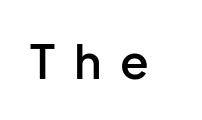
Q: Is the text bold? A: Semi-bold.
Q: Is the text italic (slanted)? A: No, it is upright.
Q: Is the typeface a serif or a sans-serif typeface? A: Sans-serif.
Q: Is the text underlined? A: No.
Q: Is the spacing between letters normal or unusually wide? A: Unusually wide.
Q: Width (condensed, normal, or wide)? A: Normal.
Q: Stroke contrast? A: Low.
Q: x-height? A: Medium.
Q: Monospaced? A: No.
